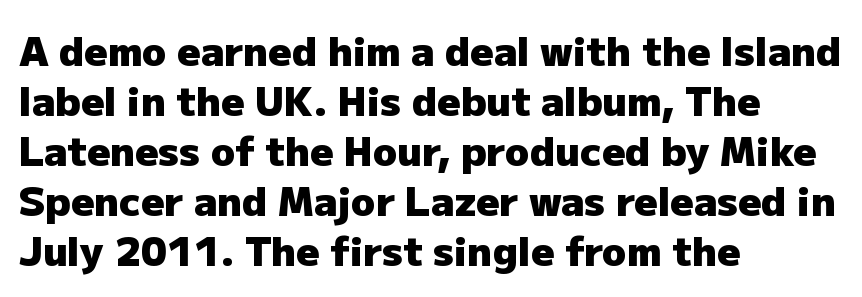
The image shows 40 px heavy sans-serif type, upright; set left-aligned, normal line spacing (1.25x), normal letter spacing, not underlined; low stroke contrast and a medium x-height.
